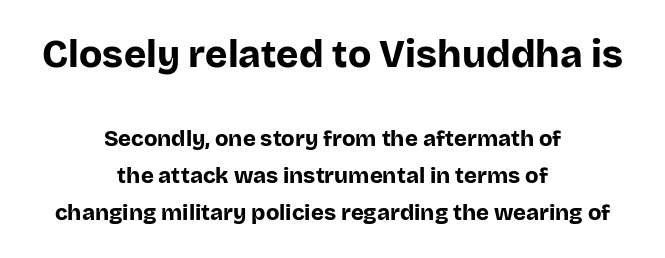
The image shows 38 px bold sans-serif type, upright; set centered, normal line spacing (1.68x), normal letter spacing, not underlined; the first (top) block is 1.73x larger; low stroke contrast and a large x-height.
